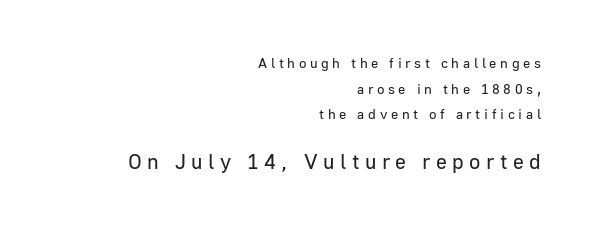
{"italic": "no", "bold": "no", "underline": "no", "align": "right", "line_spacing_ratio": 1.83, "letter_spacing": "wide", "letter_spacing_em": 0.26, "larger_block": "second", "size_ratio": 1.5, "glyph_px": 21}
